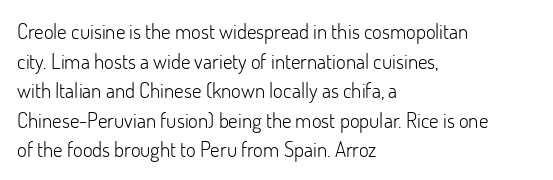
Q: Is the text bold? A: No.
Q: Is the text italic (slanted)? A: No, it is upright.
Q: Is the text underlined? A: No.
Q: How is the paragraph aligned? A: Left-aligned.
Q: Is the spacing between letters normal or unusually wide? A: Normal.
Q: Is the spacing between lines tight, normal or loose? A: Normal.
